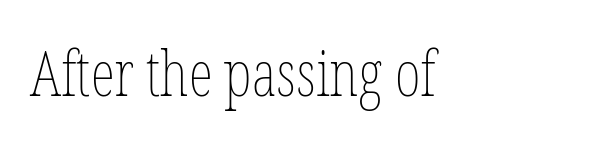
The axis of the letterforms is exactly vertical. Does extra space separate the letters? No, they use regular spacing. Spacing verdict: proportional, widths tailored to each character. The characters are drawn with everyday or finer stroke widths. The string is rendered with underlining switched off.
